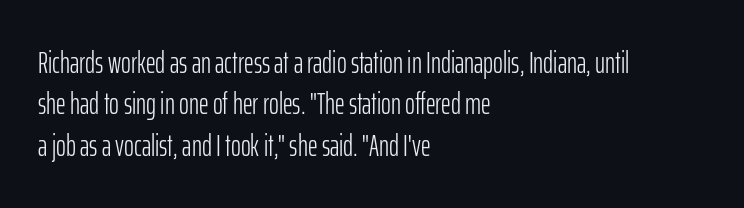
Font category for this specimen: sans-serif. Visually the block forms a straight wall on the left and a jagged coastline on the right. Does the leading feel generous? No, just average. Weight: regular or lighter.
